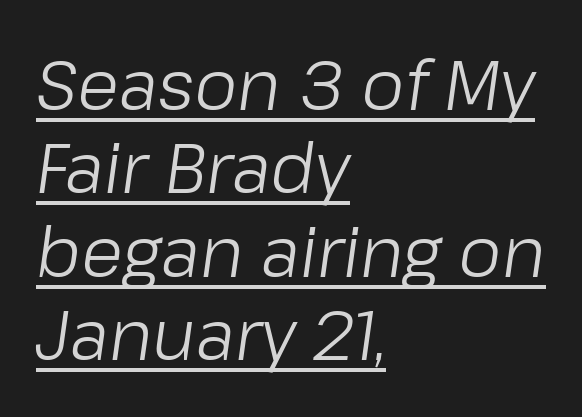
Q: Is the text bold? A: No.
Q: Is the text italic (slanted)? A: Yes, it leans right by about 8 degrees.
Q: Is the text underlined? A: Yes.
Q: How is the paragraph aligned? A: Left-aligned.
Q: Is the spacing between letters normal or unusually wide? A: Normal.
Q: Width (condensed, normal, or wide)? A: Normal.
Q: Stroke contrast? A: Low.
Q: x-height? A: Medium.
Q: Monospaced? A: No.
